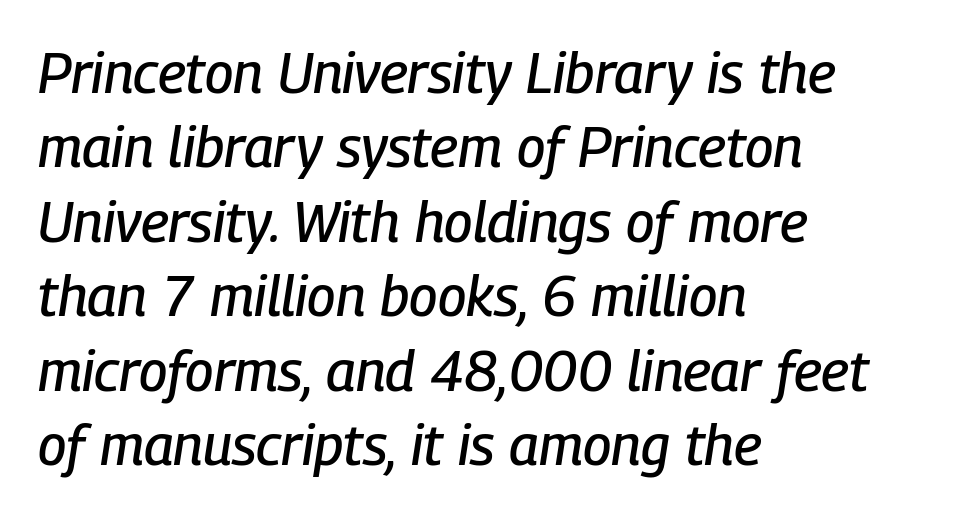
Do the characters align in a grid? No, the font is proportional. Is there much room between lines? A standard amount, neither cramped nor airy. Check under the words: just untouched page. You can tell it's italic because the verticals aren't actually vertical. A classic flush-left, rag-right setting is used for this passage.
